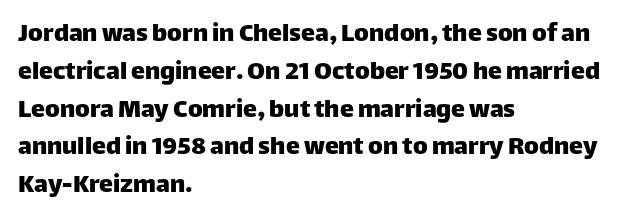
Q: Is the text italic (slanted)? A: No, it is upright.
Q: Is the typeface a serif or a sans-serif typeface? A: Sans-serif.
Q: Is the text underlined? A: No.
Q: How is the paragraph aligned? A: Left-aligned.
Q: Is the spacing between letters normal or unusually wide? A: Normal.
Q: Is the spacing between lines tight, normal or loose? A: Normal.
Q: Width (condensed, normal, or wide)? A: Normal.
Q: Stroke contrast? A: Low.
Q: x-height? A: Large.
Q: Monospaced? A: No.
